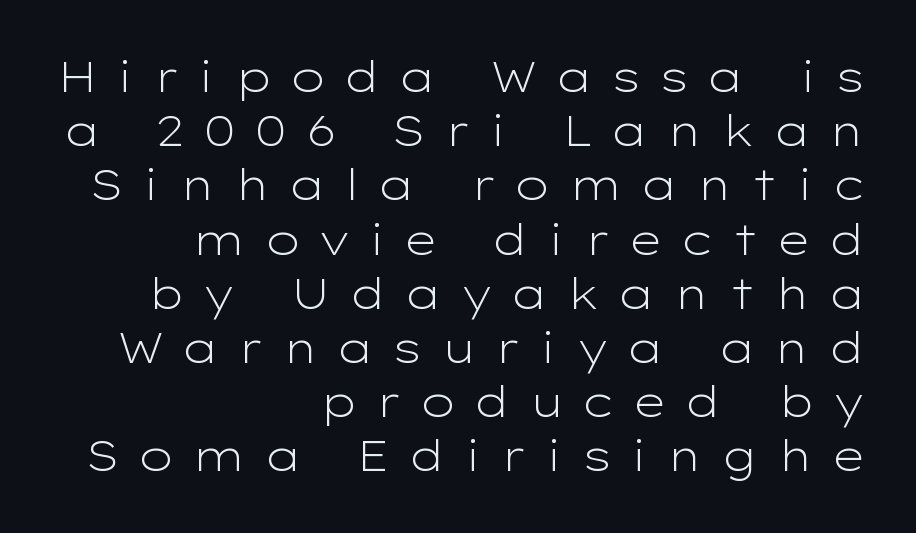
Letter spacing: wide. What kind of face is this? One without serifs — a sans. No extra ink here — the face is not bold. Character widths vary here, with narrow letters taking less room than wide ones.
